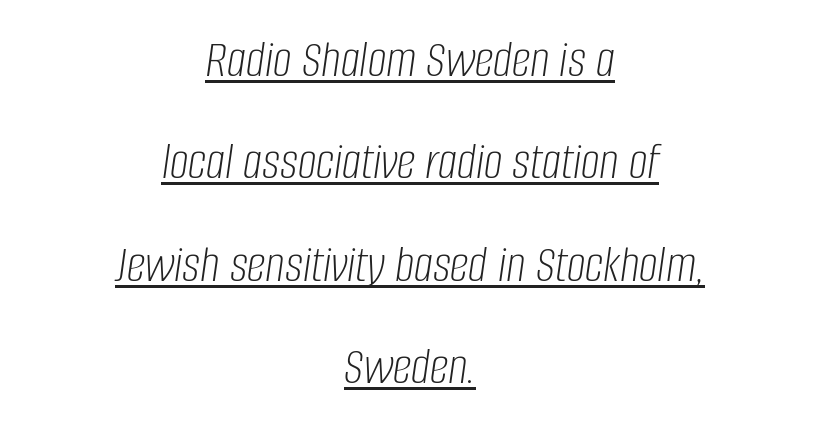
The whole block is typeset with a tilt. The line texture is even and compact thanks to regular tracking. Do the characters align in a grid? No, the font is proportional. This sample carries an underscore along the baseline area.
